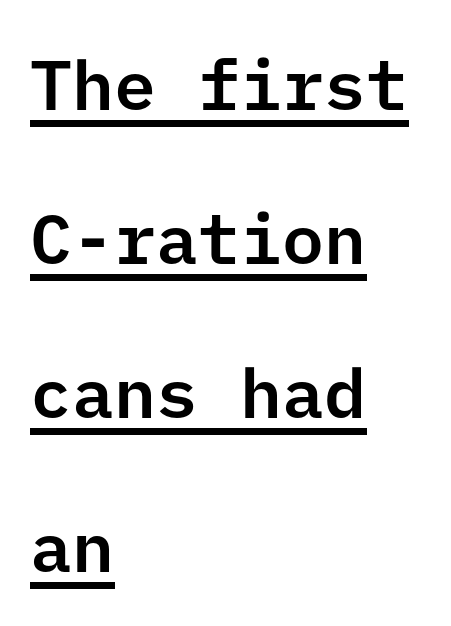
{"serif": "no", "italic": "no", "width": "normal", "stroke_contrast": "low", "x_height": "medium", "underline": "yes", "align": "left", "line_spacing": "loose", "line_spacing_ratio": 2.2, "letter_spacing": "normal", "letter_spacing_em": 0.0, "glyph_px": 70}
